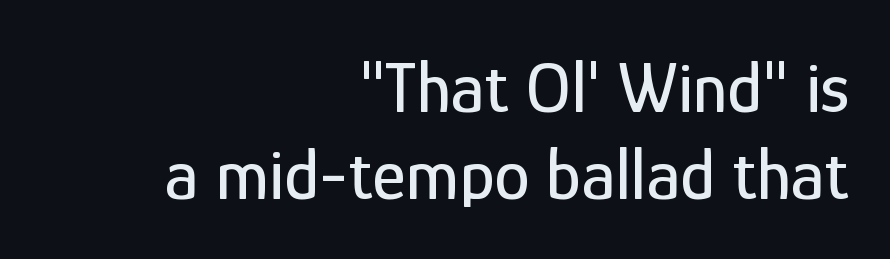
Rendered with straight, roman letterforms. Here the glyphs are tracked normally, forming tight word shapes. The characters display no serif detailing; their extremities are plain. A clean baseline with only descenders dipping below it. Right-aligned paragraph, ragged on the left. A typesetter would call this proportional, since set widths differ per character.
